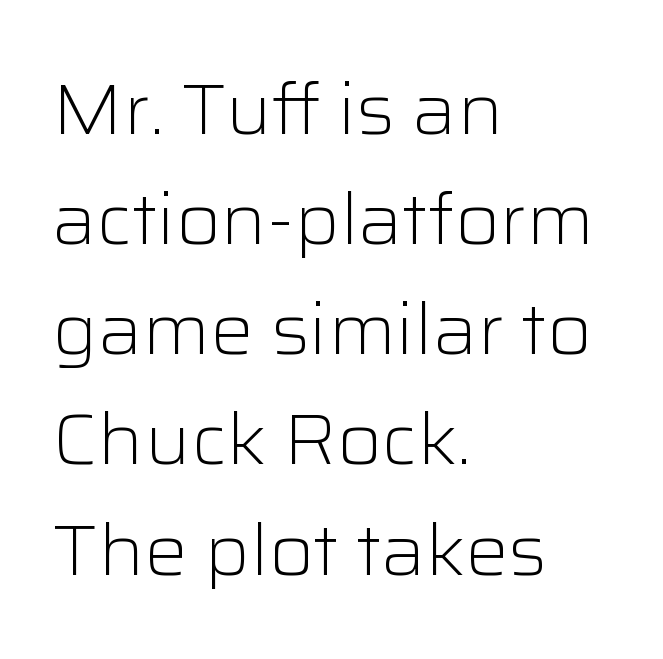
{"serif": "no", "italic": "no", "bold": "no", "weight": "light", "width": "normal", "stroke_contrast": "low", "x_height": "medium", "monospaced": "no", "underline": "no", "align": "left", "line_spacing": "normal", "line_spacing_ratio": 1.53, "letter_spacing": "normal", "letter_spacing_em": 0.0, "glyph_px": 72}
